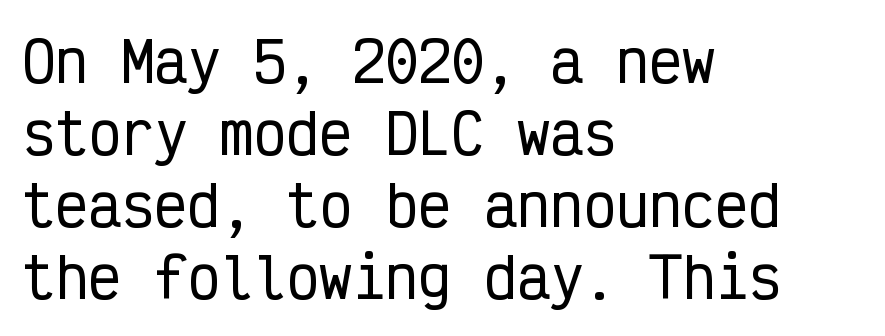
The image shows 55 px condensed sans-serif type, upright, monospaced; set left-aligned, normal line spacing (1.31x), normal letter spacing, not underlined; low stroke contrast and a medium x-height.
